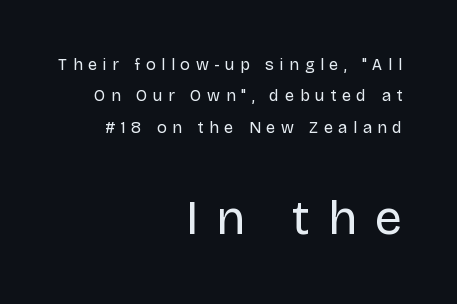
Check the space under the baseline: it is left empty. These two chunks differ in scale, with the bottom chunk taking the larger measure. Caption: face not bold, strokes unweighted. A typesetter would call this proportional, since set widths differ per character. Summary of vertical rhythm: relaxed, with wide interline spacing. A student would call this right alignment; a typographer would say flush right, rag left.
